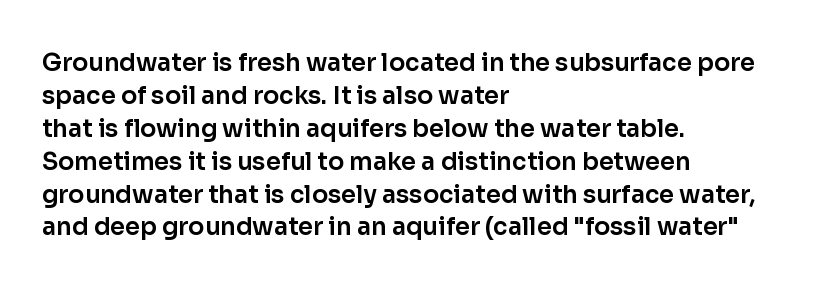
Q: Is the text italic (slanted)? A: No, it is upright.
Q: Is the text underlined? A: No.
Q: How is the paragraph aligned? A: Left-aligned.
Q: Is the spacing between letters normal or unusually wide? A: Normal.
Q: Is the spacing between lines tight, normal or loose? A: Normal.
